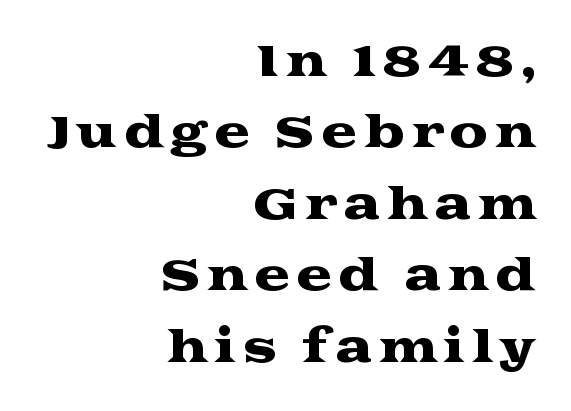
Q: Is the text italic (slanted)? A: No, it is upright.
Q: Is the typeface a serif or a sans-serif typeface? A: Serif.
Q: Is the text underlined? A: No.
Q: How is the paragraph aligned? A: Right-aligned.
Q: Is the spacing between lines tight, normal or loose? A: Normal.
Q: Width (condensed, normal, or wide)? A: Wide.
Q: Stroke contrast? A: Medium.
Q: x-height? A: Medium.
Q: Monospaced? A: No.
